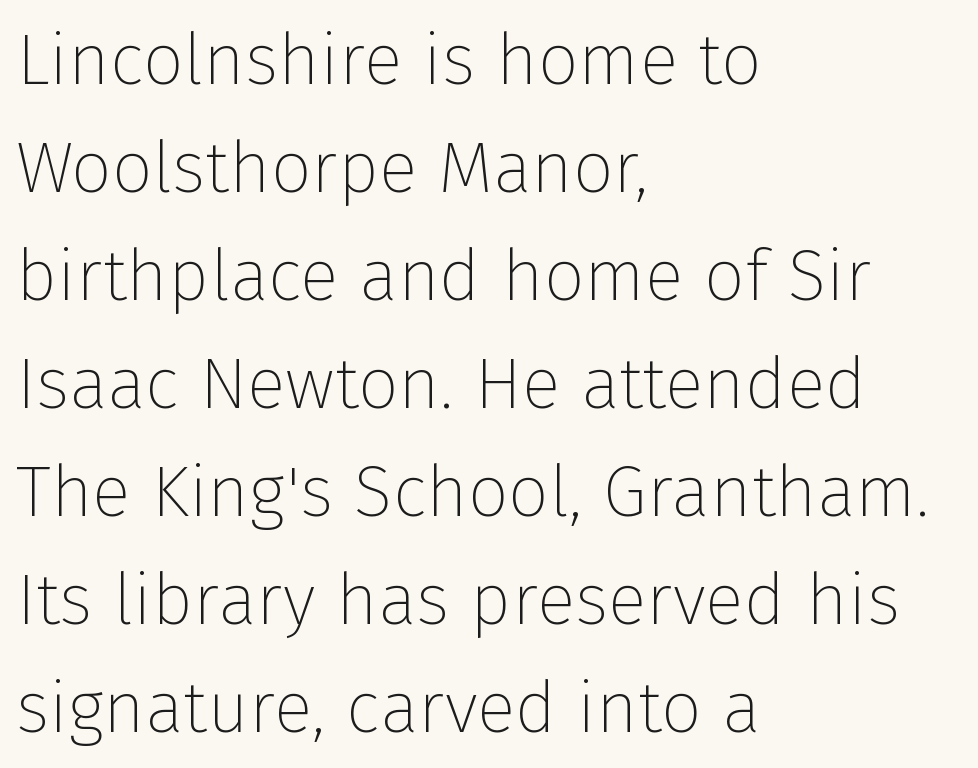
The image shows 72 px thin sans-serif type, upright; set left-aligned, normal line spacing (1.5x), normal letter spacing, not underlined; low stroke contrast and a medium x-height.
